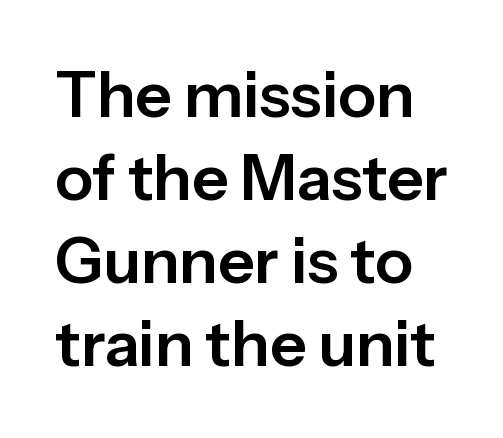
This is roman type, the default non-slanted kind. The area under the type is left untouched. Is this a sans? Yes — the strokes have no serifs. Compared with typical body copy, the letter spacing here is the same. What's the leading like? Ordinary, nothing unusual. This sample has the flowing, uneven cadence of proportional lettering.
